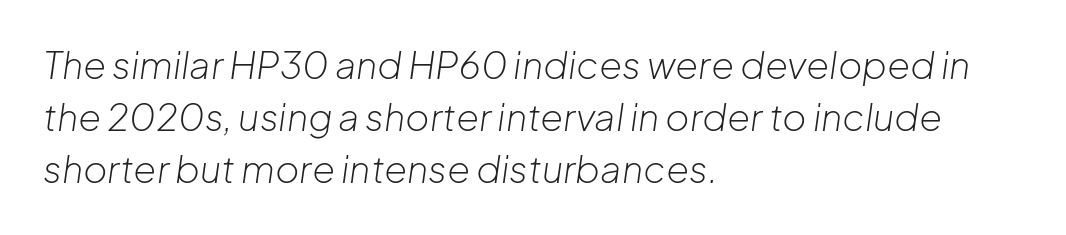
{"italic": "yes", "lean": "right", "slant_degrees": 8, "bold": "no", "weight": "light", "width": "normal", "stroke_contrast": "low", "x_height": "medium", "monospaced": "no", "underline": "no", "align": "left", "line_spacing": "normal", "line_spacing_ratio": 1.4, "letter_spacing": "normal", "letter_spacing_em": 0.0, "glyph_px": 37}
